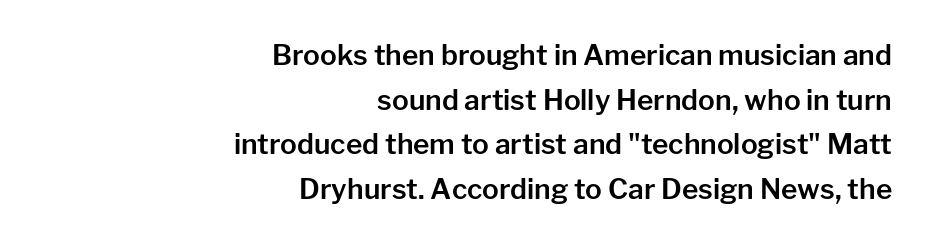
Q: Is the text italic (slanted)? A: No, it is upright.
Q: Is the typeface a serif or a sans-serif typeface? A: Sans-serif.
Q: Is the text underlined? A: No.
Q: How is the paragraph aligned? A: Right-aligned.
Q: Is the spacing between letters normal or unusually wide? A: Normal.
Q: Is the spacing between lines tight, normal or loose? A: Normal.
Q: Width (condensed, normal, or wide)? A: Normal.
Q: Stroke contrast? A: Low.
Q: x-height? A: Medium.
Q: Monospaced? A: No.
